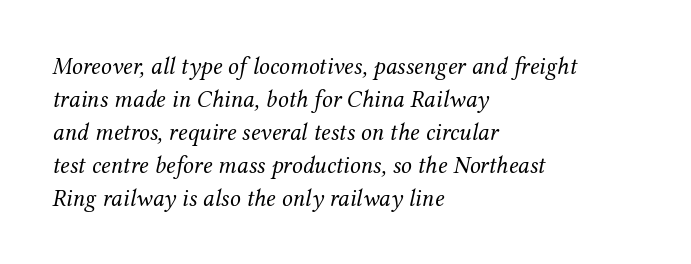
The image shows 24 px text type, italic (leaning right); set left-aligned, normal line spacing (1.37x), normal letter spacing, not underlined.
